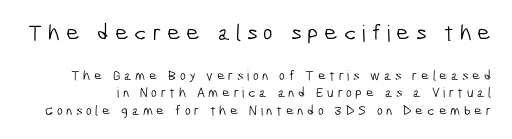
{"bold": "no", "underline": "no", "line_spacing_ratio": 1.24, "letter_spacing": "wide", "letter_spacing_em": 0.25, "larger_block": "first", "size_ratio": 1.64, "glyph_px": 23}
